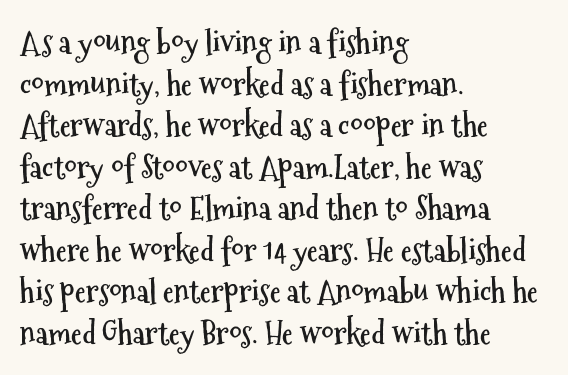
Here the designer chose a conventional face with non-uniform glyph widths. The characters look thick and weighty, a clear bold. A student would call this left alignment; a typographer would say flush left, rag right. The type sits square on the baseline with zero lean.
